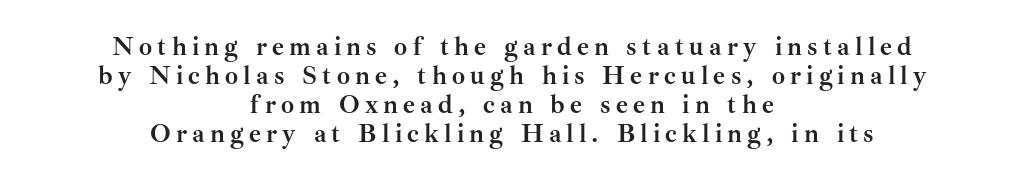
Both edges are ragged and mirror each other, which tells us the setting is centered. Successive baselines arrive quickly, one right under another. Notice how the stems are strictly vertical — no italics here. Descenders are the only things crossing below the line.
